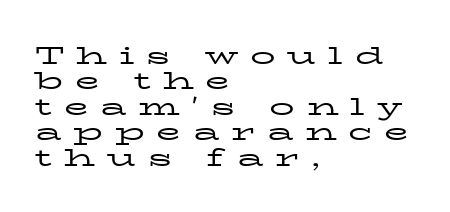
Q: Is the text bold? A: No.
Q: Is the text italic (slanted)? A: No, it is upright.
Q: Is the text underlined? A: No.
Q: How is the paragraph aligned? A: Left-aligned.
Q: Is the spacing between letters normal or unusually wide? A: Unusually wide.
Q: Is the spacing between lines tight, normal or loose? A: Tight.
